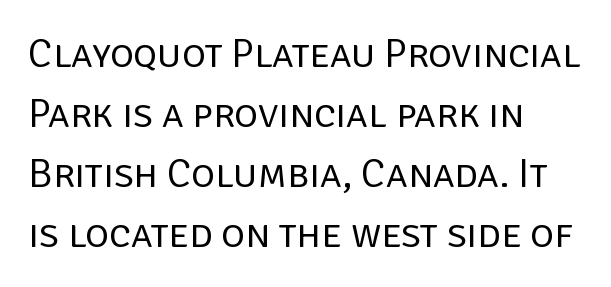
{"serif": "no", "italic": "no", "bold": "no", "weight": "regular", "width": "normal", "stroke_contrast": "low", "x_height": "large", "monospaced": "no", "underline": "no", "align": "left", "line_spacing": "normal", "line_spacing_ratio": 1.46, "letter_spacing": "normal", "letter_spacing_em": 0.0, "glyph_px": 41}
